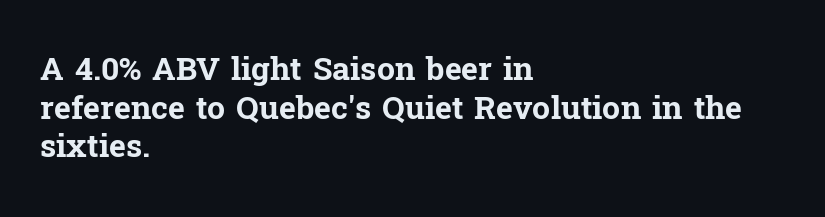
The strip under each line holds only bare page. Here the designer chose a conventional face with non-uniform glyph widths. The rag falls on the right side of this text block. Vertical strokes here are truly vertical. The typesetting leans heavy: a genuine bold.
